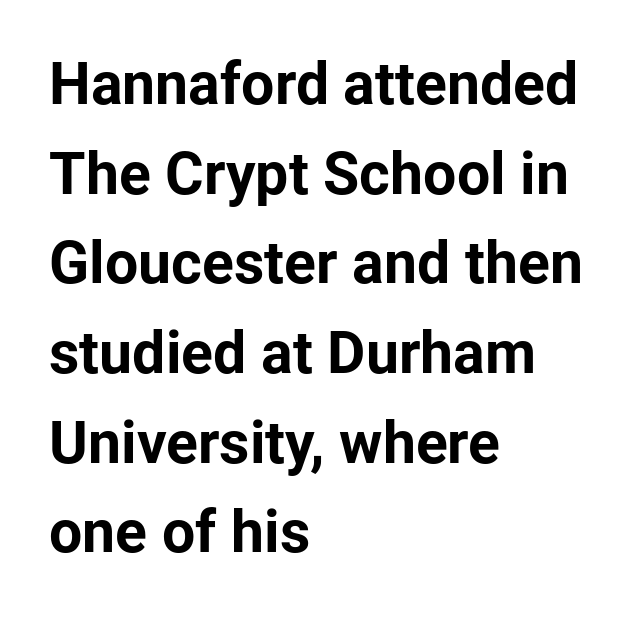
Nothing unusual about the tracking: characters are spaced as the font intends. Pretty heavy lettering here — definitely bold. It's the straight-up-and-down kind of type. Stroke terminals: plain, sans-serif. Casual observation: everything's shoved over to the left.
